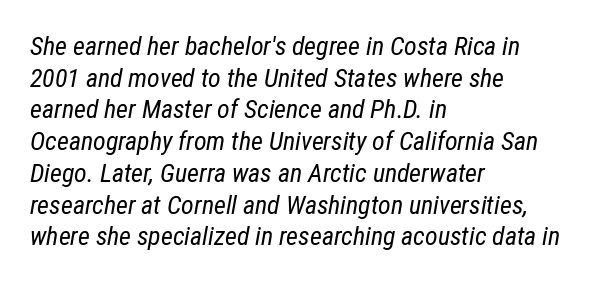
No letter is thick-stroked: the sample isn't bold. The passage shown has conventional tracking throughout. Check under the words: just untouched page. Style check: oblique. One-word summary of the alignment: left.
